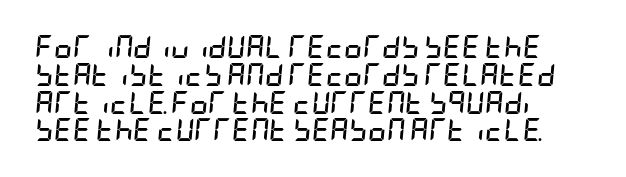
{"italic": "yes", "lean": "right", "slant_degrees": 5, "bold": "yes", "underline": "no", "line_spacing_ratio": 1.21, "letter_spacing": "normal", "letter_spacing_em": 0.0, "glyph_px": 23}
